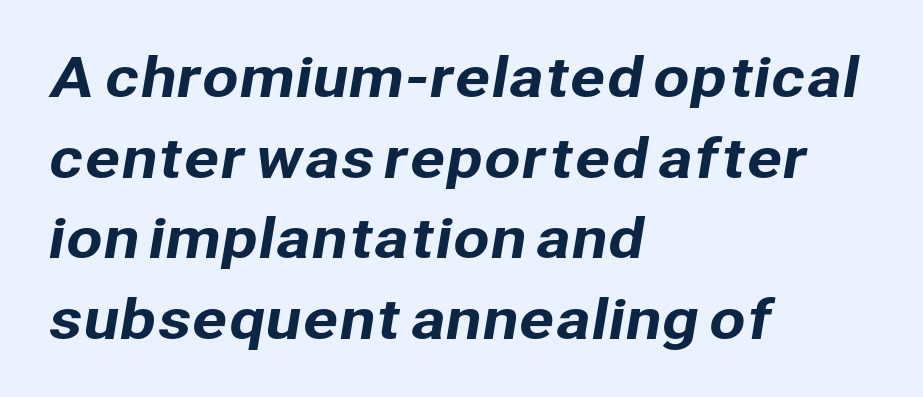
Q: Is the typeface a serif or a sans-serif typeface? A: Sans-serif.
Q: Is the text underlined? A: No.
Q: How is the paragraph aligned? A: Left-aligned.
Q: Is the spacing between letters normal or unusually wide? A: Normal.
Q: Is the spacing between lines tight, normal or loose? A: Normal.
Q: Width (condensed, normal, or wide)? A: Normal.
Q: Stroke contrast? A: Low.
Q: x-height? A: Medium.
Q: Monospaced? A: No.
